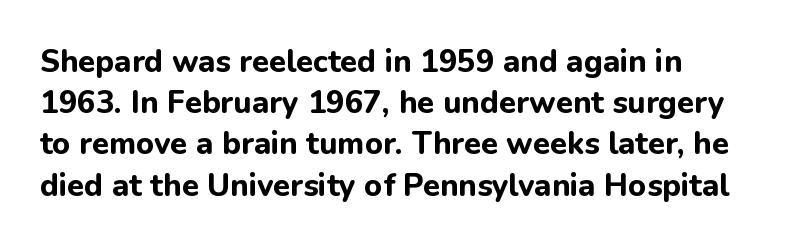
{"serif": "no", "italic": "no", "bold": "yes", "weight": "bold", "width": "normal", "stroke_contrast": "low", "x_height": "medium", "monospaced": "no", "underline": "no", "align": "left", "line_spacing": "normal", "line_spacing_ratio": 1.33, "letter_spacing": "normal", "letter_spacing_em": 0.0, "glyph_px": 31}
